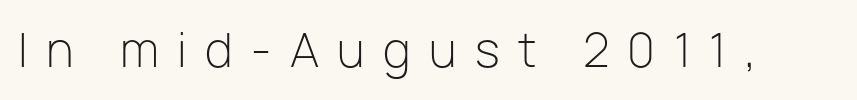
Letters rest on an invisible, unmarked baseline. There is plenty of visible air inserted between adjacent glyphs. Spacing verdict: proportional, widths tailored to each character. This is roman type, the default non-slanted kind. The face used here is a sans, in the tradition of grotesques and geometrics. Caption: face not bold, strokes unweighted.
